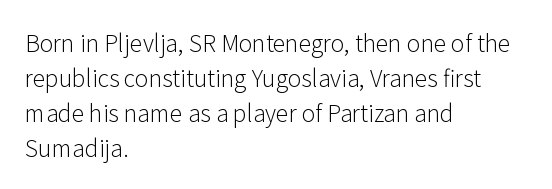
Weight: not bold — regular or lighter. The typesetter chose a ragged-right arrangement here. Each new line begins a customary step beneath the previous one. You could call the tracking neutral — neither tight nor loose. Only glyphs here, with clear space below each row. You can tell it's not italic because the verticals are truly vertical.
